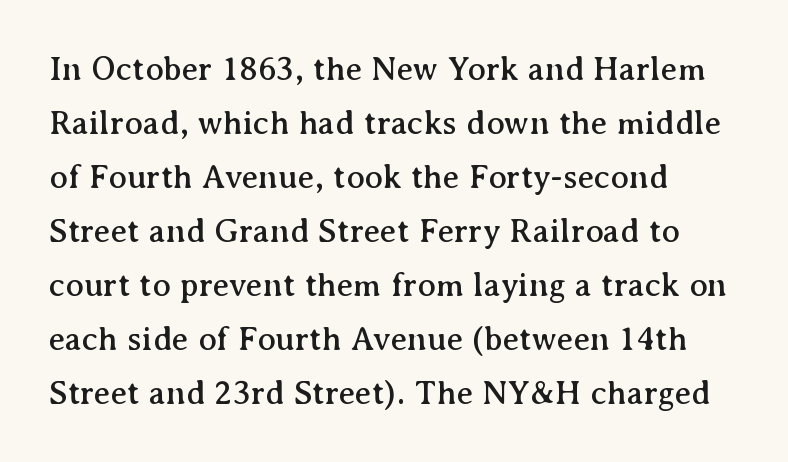
{"serif": "yes", "italic": "no", "width": "normal", "stroke_contrast": "medium", "x_height": "medium", "monospaced": "no", "underline": "no", "align": "left", "line_spacing": "normal", "line_spacing_ratio": 1.59, "letter_spacing": "normal", "letter_spacing_em": 0.0, "glyph_px": 34}
